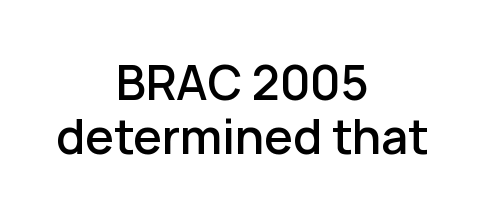
The image shows 46 px semibold sans-serif type, upright; set centered, line spacing 1.17x, normal letter spacing, not underlined; low stroke contrast and a medium x-height.
